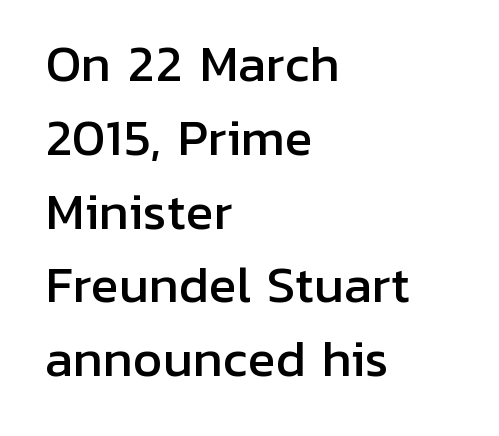
{"serif": "no", "italic": "no", "width": "normal", "stroke_contrast": "low", "x_height": "medium", "monospaced": "no", "underline": "no", "align": "left", "line_spacing": "normal", "line_spacing_ratio": 1.57, "letter_spacing": "normal", "letter_spacing_em": 0.0, "glyph_px": 47}
